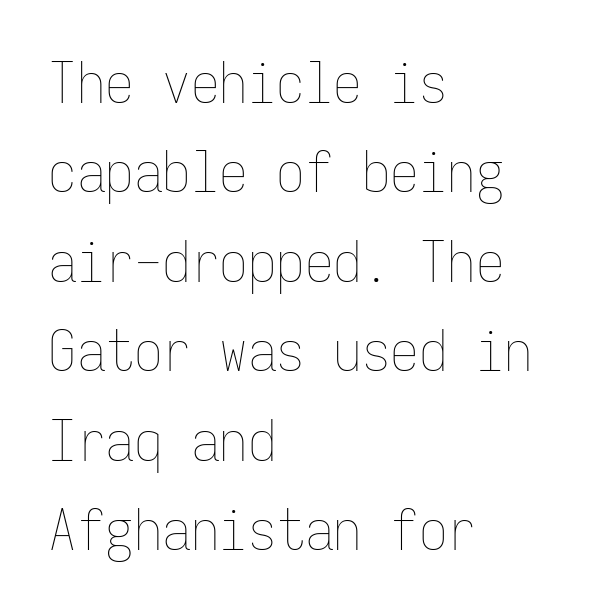
{"italic": "no", "bold": "no", "weight": "thin", "width": "condensed", "stroke_contrast": "low", "x_height": "medium", "monospaced": "yes", "underline": "no", "align": "left", "line_spacing": "normal", "line_spacing_ratio": 1.57, "letter_spacing": "normal", "letter_spacing_em": 0.0, "glyph_px": 57}
